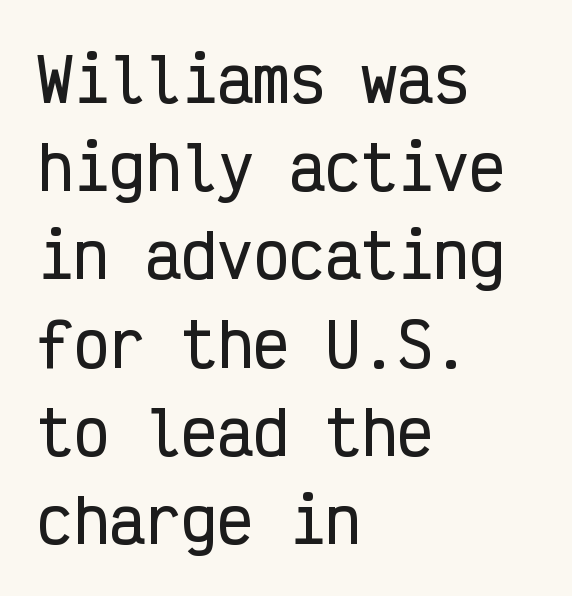
Q: Is the text italic (slanted)? A: No, it is upright.
Q: Is the typeface a serif or a sans-serif typeface? A: Sans-serif.
Q: Is the text underlined? A: No.
Q: How is the paragraph aligned? A: Left-aligned.
Q: Is the spacing between letters normal or unusually wide? A: Normal.
Q: Is the spacing between lines tight, normal or loose? A: Normal.
Q: Width (condensed, normal, or wide)? A: Condensed.
Q: Stroke contrast? A: Low.
Q: x-height? A: Medium.
Q: Monospaced? A: Yes.
